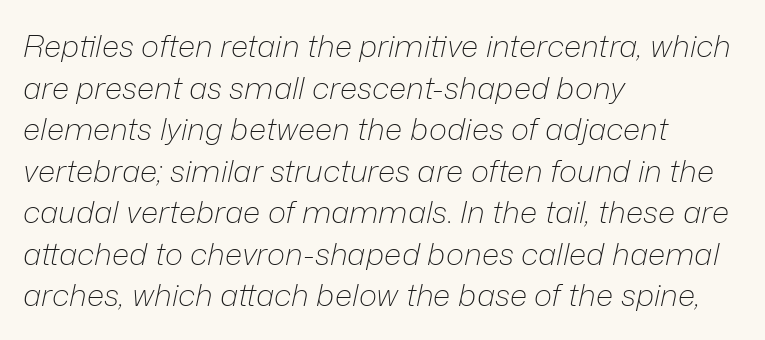
Honestly, there is no underline to notice here at all. The rendering uses natural spacing where letterforms have individual widths. Observe the ordinary spacing: letters are neighbours, not strangers. These lines are set flush left with a ragged right edge. Rendered with sloped, italic letterforms. Line spacing here is normal.
